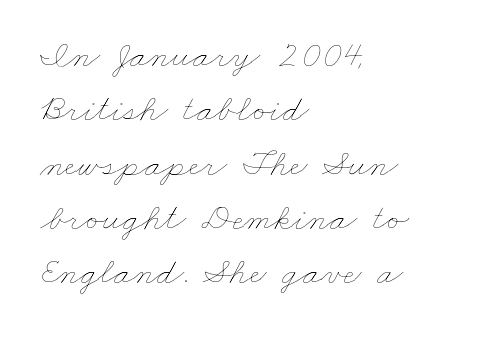
The strokes carry an ordinary text weight at most. Think of a printed novel: that variable character pitch is what you see here. Regular leading. Letter spacing: default.
